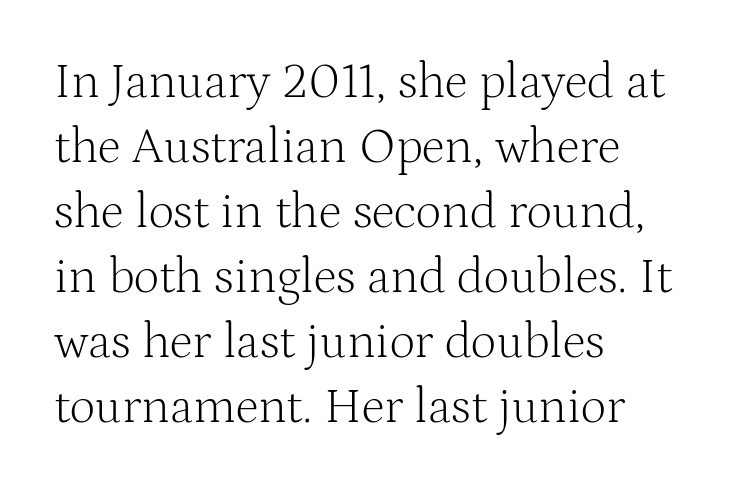
Q: Is the text bold? A: No.
Q: Is the text italic (slanted)? A: No, it is upright.
Q: Is the typeface a serif or a sans-serif typeface? A: Serif.
Q: Is the text underlined? A: No.
Q: How is the paragraph aligned? A: Left-aligned.
Q: Is the spacing between letters normal or unusually wide? A: Normal.
Q: Is the spacing between lines tight, normal or loose? A: Normal.
Q: Width (condensed, normal, or wide)? A: Normal.
Q: Stroke contrast? A: Medium.
Q: x-height? A: Medium.
Q: Monospaced? A: No.
